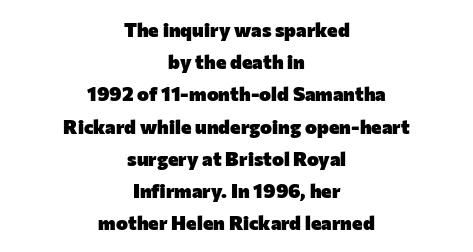
Q: Is the text bold? A: Yes.
Q: Is the text italic (slanted)? A: No, it is upright.
Q: Is the text underlined? A: No.
Q: How is the paragraph aligned? A: Centered.
Q: Is the spacing between letters normal or unusually wide? A: Normal.
Q: Is the spacing between lines tight, normal or loose? A: Normal.
